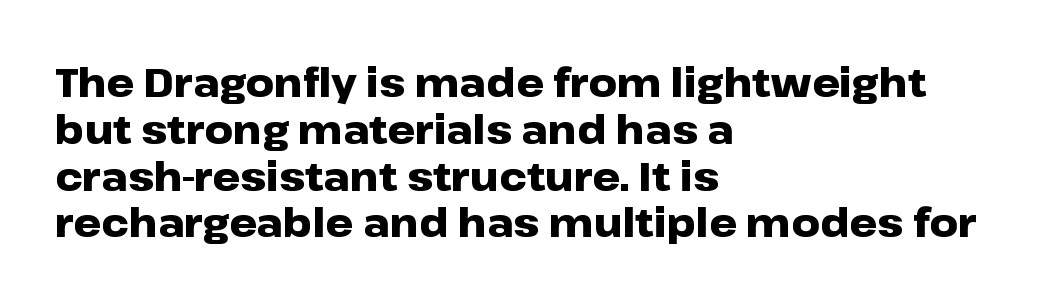
Decoration check: the copy has no underline. Quick note: not italic, upright. Do the characters align in a grid? No, the font is proportional. The face used here is a sans, in the tradition of grotesques and geometrics. If you drew a ruler down the left edge, every line would touch it. A full-strength bold gives these letters their thick strokes.
